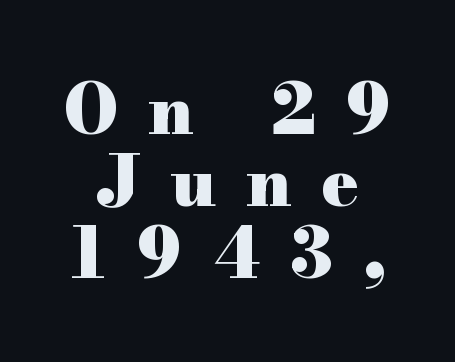
The image shows 70 px heavy, wide serif type, upright; set centered, tight line spacing (1.03x), unusually wide letter spacing (+0.42 em), not underlined; high stroke contrast and a small x-height.
